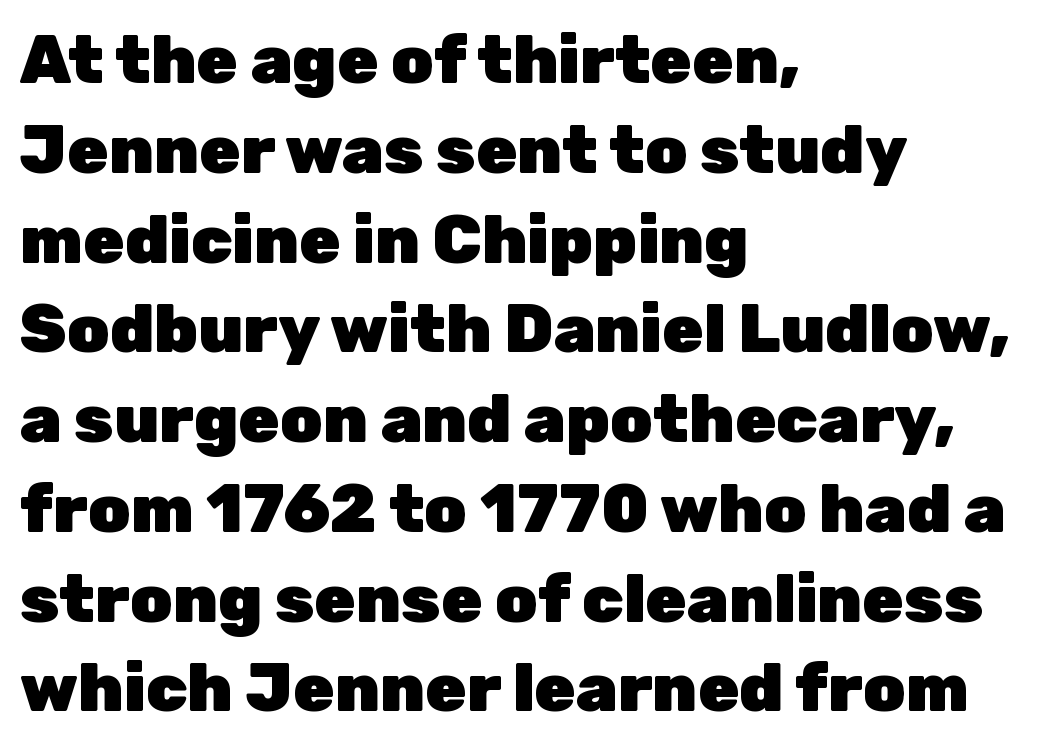
Q: Is the text bold? A: Yes.
Q: Is the text italic (slanted)? A: No, it is upright.
Q: Is the typeface a serif or a sans-serif typeface? A: Sans-serif.
Q: Is the text underlined? A: No.
Q: How is the paragraph aligned? A: Left-aligned.
Q: Is the spacing between letters normal or unusually wide? A: Normal.
Q: Is the spacing between lines tight, normal or loose? A: Normal.
Q: Width (condensed, normal, or wide)? A: Normal.
Q: Stroke contrast? A: Low.
Q: x-height? A: Medium.
Q: Monospaced? A: No.
